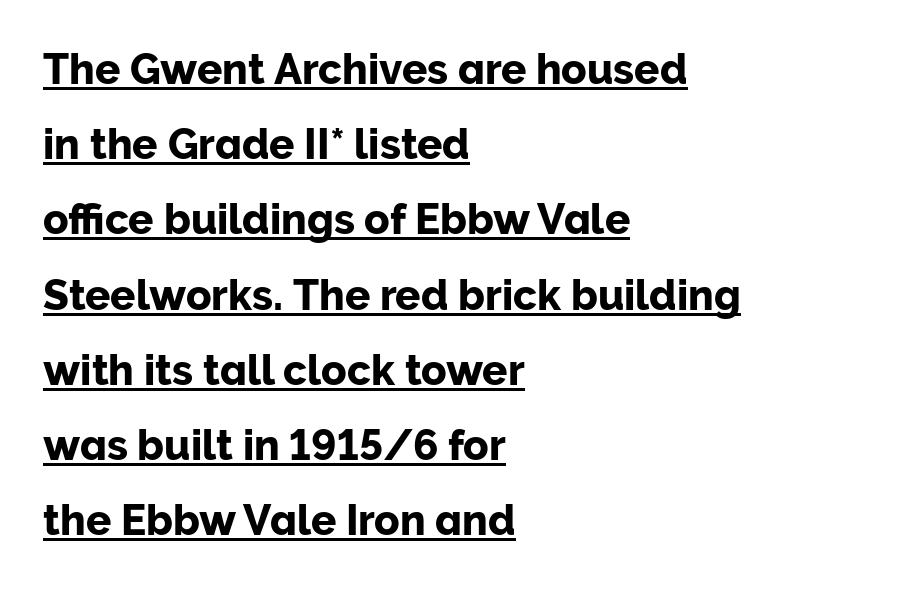
The image shows 42 px sans-serif type, upright; set left-aligned, line spacing 1.79x, normal letter spacing, underlined; low stroke contrast and a medium x-height.
